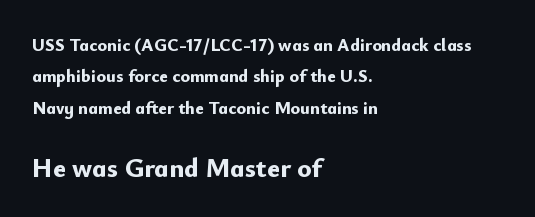
{"italic": "no", "bold": "yes", "underline": "no", "align": "left", "line_spacing_ratio": 1.74, "letter_spacing": "normal", "letter_spacing_em": 0.0, "larger_block": "second", "size_ratio": 1.5, "glyph_px": 27}
